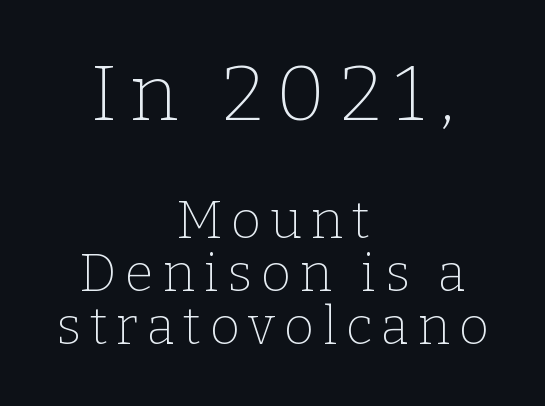
The image shows 78 px thin serif type, upright; set centered, tight line spacing (1.02x), not underlined; the first (top) block is 1.5x larger; low stroke contrast and a medium x-height.
